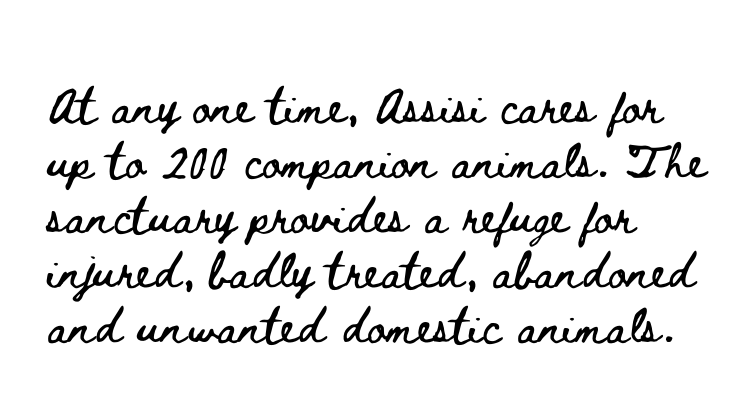
{"width": "wide", "stroke_contrast": "low", "x_height": "small", "monospaced": "no", "underline": "no", "align": "left", "line_spacing_ratio": 1.22, "letter_spacing": "normal", "letter_spacing_em": 0.0, "glyph_px": 45}
